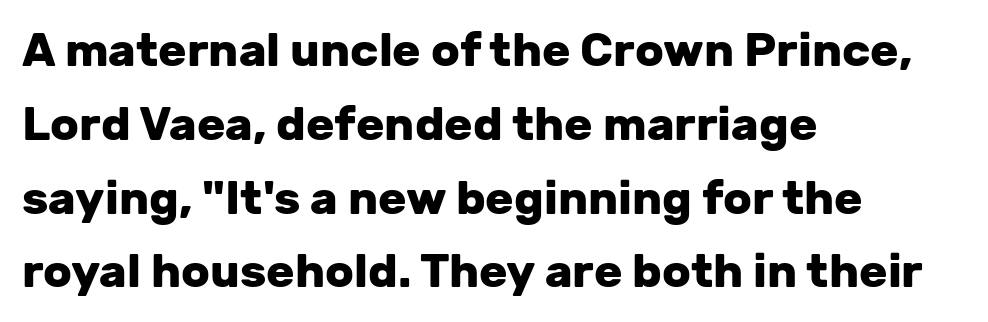
The image shows 47 px heavy sans-serif type, upright; set left-aligned, normal line spacing (1.57x), normal letter spacing, not underlined; low stroke contrast and a medium x-height.
